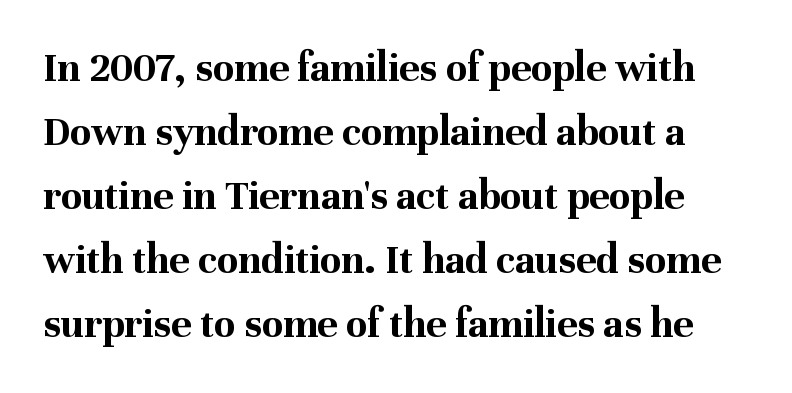
Does the type have serifs? Yes, each stem ends in a small foot. The sample has been set heavy, in full bold. The vertical gap from one line to the next is medium. A roman cut, with each character standing at attention.
